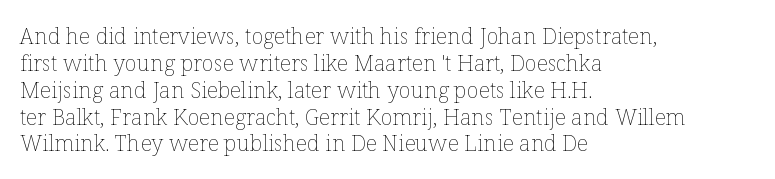
Honestly, the letter spacing is just normal — you wouldn't notice it. A student would call this left alignment; a typographer would say flush left, rag right. The font sits on the lighter half of the weight spectrum, regular included. Just letters on the line, the space beneath them empty.
